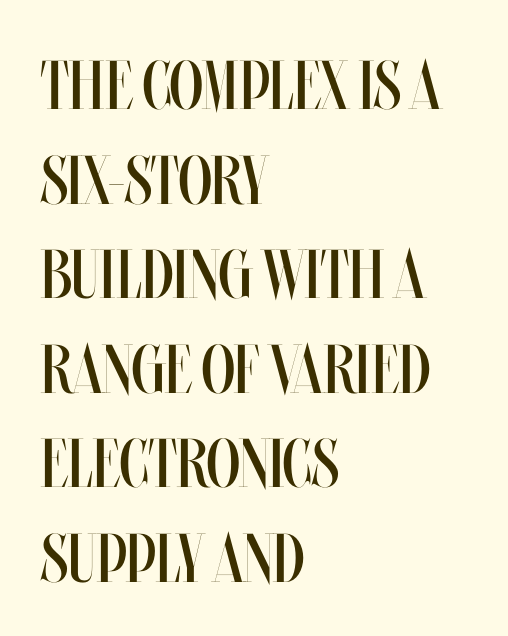
The image shows 69 px regular-weight, condensed type, upright; set left-aligned, normal line spacing (1.37x), normal letter spacing, not underlined; medium stroke contrast and a large x-height.
